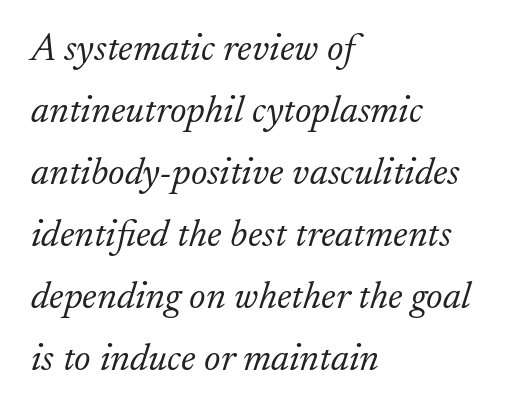
{"serif": "yes", "italic": "yes", "lean": "right", "slant_degrees": 17, "bold": "no", "weight": "light", "width": "normal", "stroke_contrast": "low", "x_height": "small", "monospaced": "no", "underline": "no", "align": "left", "line_spacing": "normal", "line_spacing_ratio": 1.59, "letter_spacing": "normal", "letter_spacing_em": 0.0, "glyph_px": 39}
